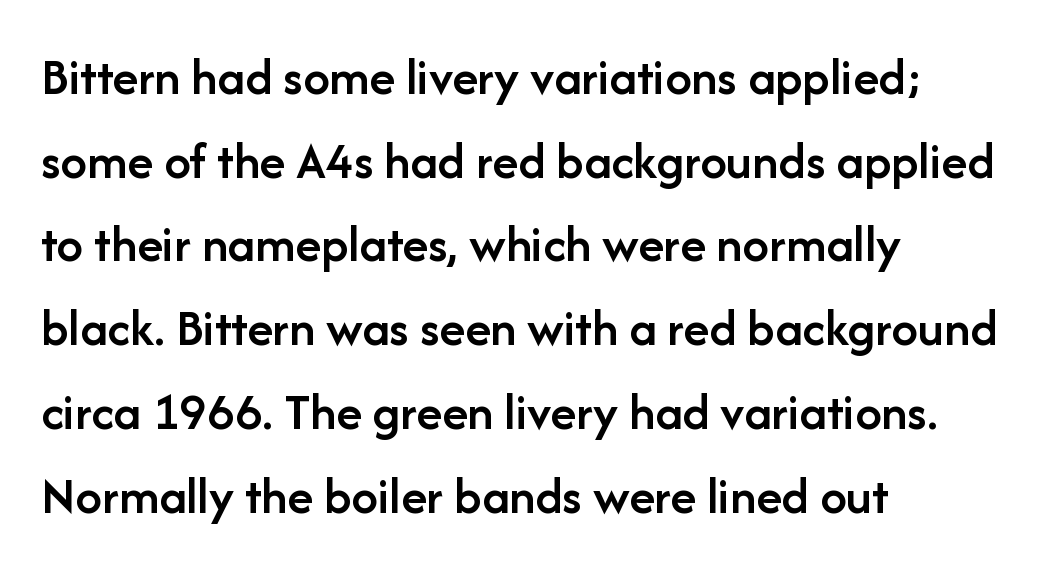
The image shows 53 px semibold sans-serif type, upright; set left-aligned, normal line spacing (1.58x), normal letter spacing, not underlined; low stroke contrast and a medium x-height.
